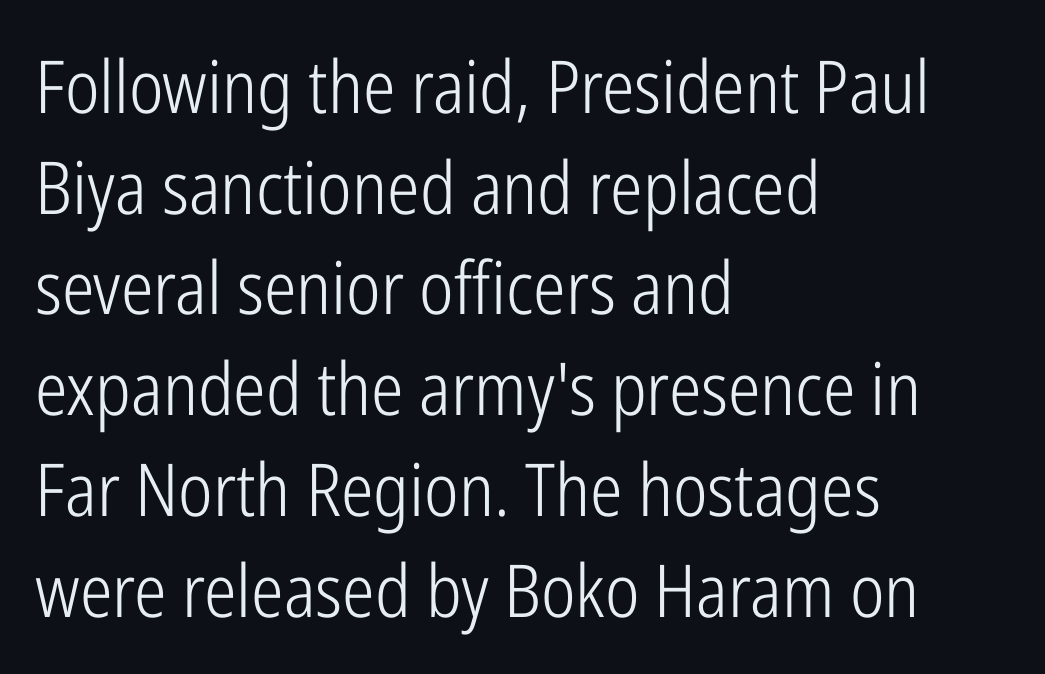
Horizontal alignment here is leftward, the default for most running prose. Weight class: somewhere from thin through regular. Inter-character spacing is left at the font's built-in metrics. This rendering employs a face without finishing strokes, i.e., a sans-serif. Posture: straight, roman, zero tilt. Letters rest on an invisible, unmarked baseline.
